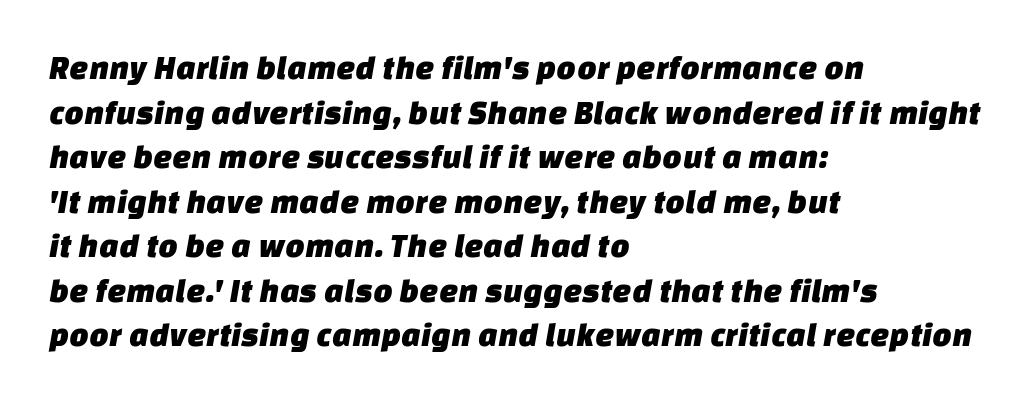
The image shows 34 px sans-serif type; set left-aligned, normal line spacing (1.31x), normal letter spacing, not underlined; low stroke contrast and a large x-height.
